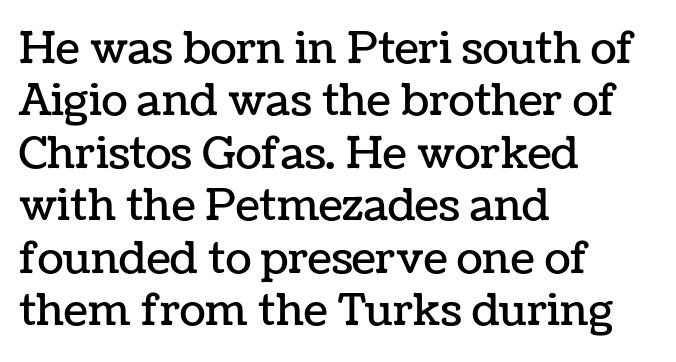
The image shows 43 px text type, upright; set left-aligned, line spacing 1.22x, normal letter spacing, not underlined; low stroke contrast and a medium x-height.
